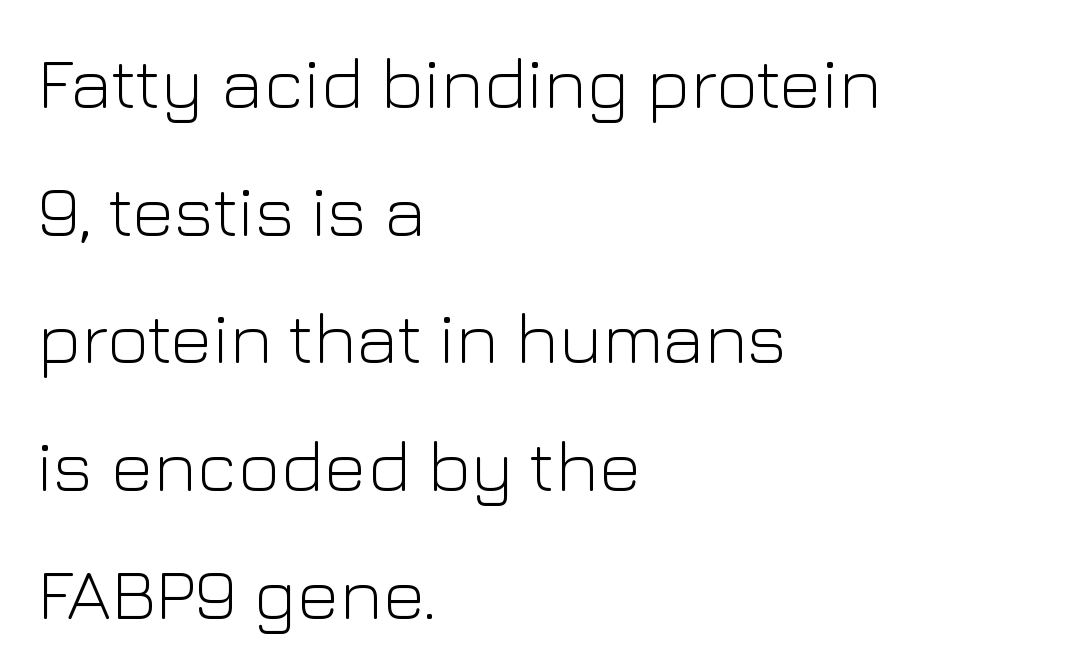
{"serif": "no", "italic": "no", "bold": "no", "weight": "light", "width": "normal", "stroke_contrast": "low", "x_height": "medium", "monospaced": "no", "underline": "no", "align": "left", "line_spacing_ratio": 1.75, "letter_spacing": "normal", "letter_spacing_em": 0.0, "glyph_px": 73}
